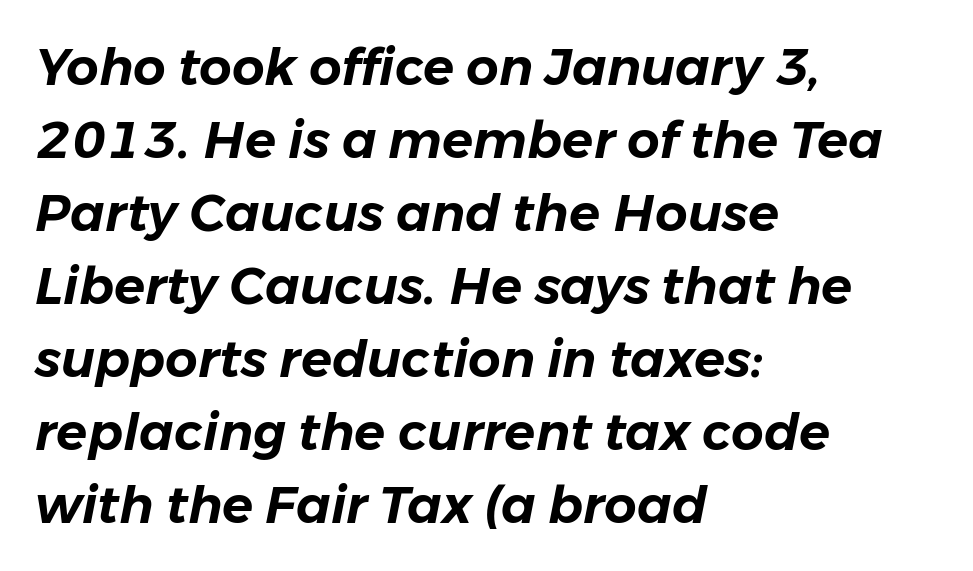
Q: Is the text italic (slanted)? A: Yes, it leans right by about 11 degrees.
Q: Is the text underlined? A: No.
Q: How is the paragraph aligned? A: Left-aligned.
Q: Is the spacing between letters normal or unusually wide? A: Normal.
Q: Is the spacing between lines tight, normal or loose? A: Normal.
Q: Width (condensed, normal, or wide)? A: Normal.
Q: Stroke contrast? A: Low.
Q: x-height? A: Medium.
Q: Monospaced? A: No.
